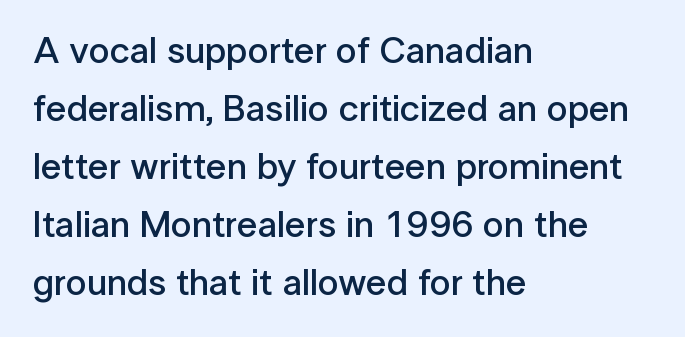
Does the lettering tilt? It doesn't — this is upright. Lines of text with bare space underneath. Weight check: semibold — heavier than regular, not quite bold. Horizontal bands of white between lines are of average thickness. The font family rendered here belongs to the sans-serif group.
